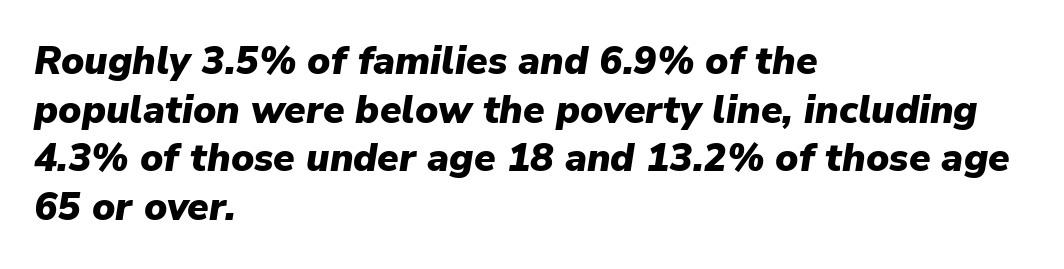
{"italic": "yes", "lean": "right", "slant_degrees": 9, "bold": "yes", "weight": "heavy", "width": "normal", "stroke_contrast": "low", "x_height": "medium", "monospaced": "no", "underline": "no", "align": "left", "line_spacing": "normal", "line_spacing_ratio": 1.25, "letter_spacing": "normal", "letter_spacing_em": 0.0, "glyph_px": 39}
